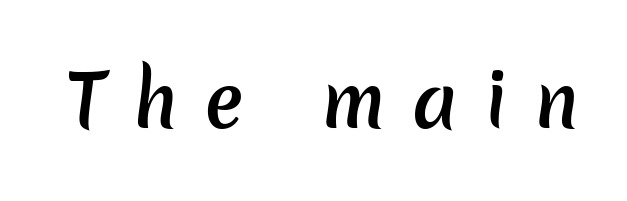
Q: Is the text bold? A: Semi-bold.
Q: Is the typeface a serif or a sans-serif typeface? A: Sans-serif.
Q: Is the text underlined? A: No.
Q: Is the spacing between letters normal or unusually wide? A: Unusually wide.
Q: Width (condensed, normal, or wide)? A: Normal.
Q: Stroke contrast? A: Low.
Q: x-height? A: Medium.
Q: Monospaced? A: No.
